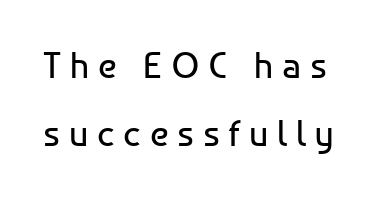
The typeface has the unassuming heft of standard copy or less. Inter-character spacing is expanded well beyond the font's built-in metrics. Beneath every word, the page is bare. The rendering shows plain stroke endings on the letterforms — a sans-serif design. The axis of the letterforms is exactly vertical. Character widths vary here, with narrow letters taking less room than wide ones.
